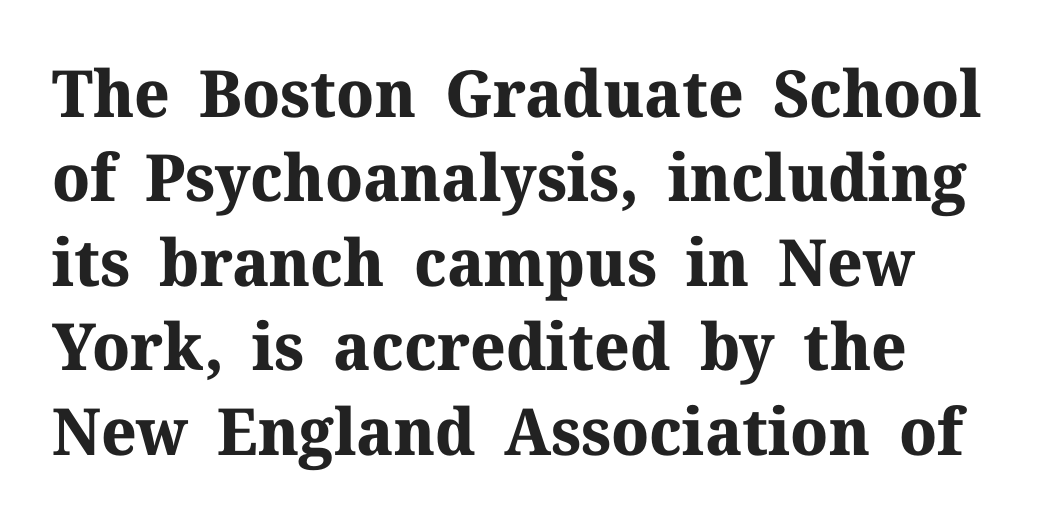
Regarding serifs, this sample has them. Interline gaps are of average width in this sample. The line texture is even and compact thanks to regular tracking. The zone under the glyphs is completely vacant. Posture: upright roman.
